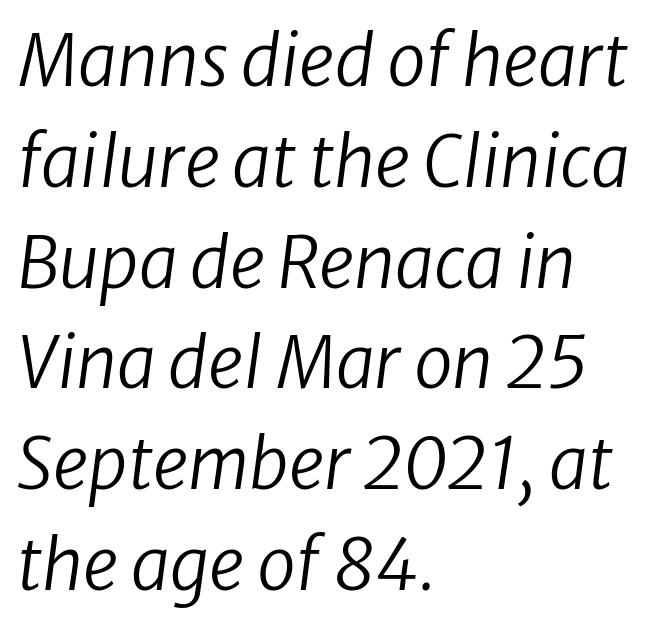
Characters follow at the spacing the type designer built in. Think of a printed novel: that variable character pitch is what you see here. Stroke mass is kept to a normal reading level or below. Observe the absence of serifs on each vertical stroke in this sample. Teacher's note: observe the even left margin — that is flush-left alignment. Is there much room between lines? A standard amount, neither cramped nor airy.
